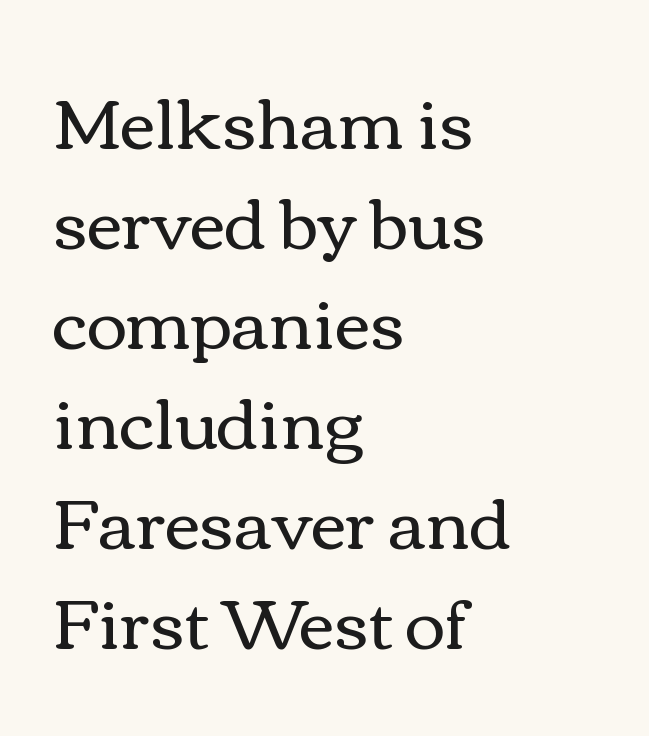
The image shows 69 px regular-weight, wide type, upright; set left-aligned, normal line spacing (1.45x), normal letter spacing, not underlined; medium stroke contrast and a medium x-height.
